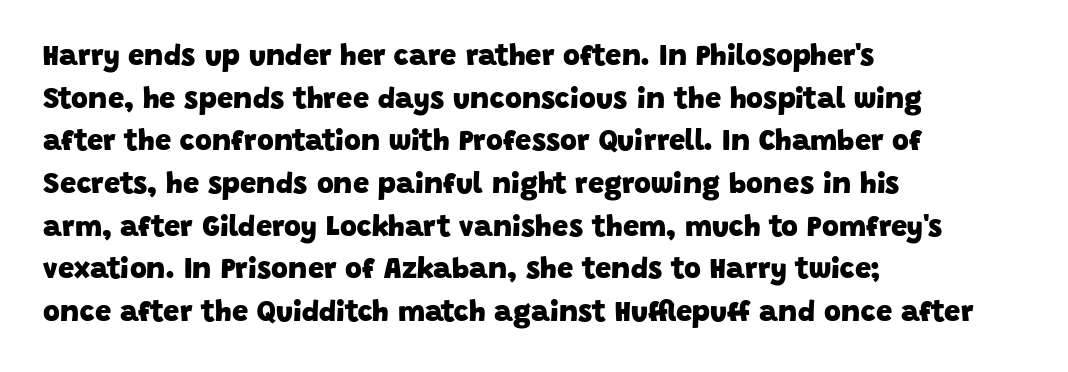
Q: Is the text bold? A: Yes.
Q: Is the typeface a serif or a sans-serif typeface? A: Sans-serif.
Q: Is the text underlined? A: No.
Q: How is the paragraph aligned? A: Left-aligned.
Q: Is the spacing between letters normal or unusually wide? A: Normal.
Q: Is the spacing between lines tight, normal or loose? A: Normal.
Q: Width (condensed, normal, or wide)? A: Normal.
Q: Stroke contrast? A: Low.
Q: x-height? A: Large.
Q: Monospaced? A: No.
